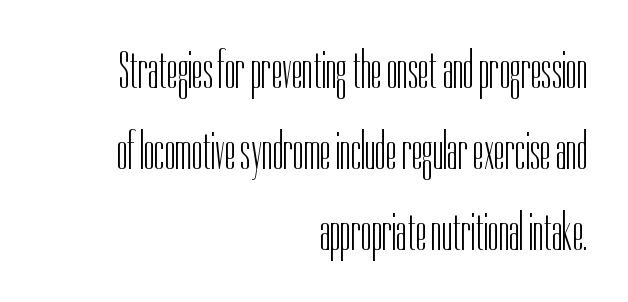
Stem width sits at or under what a default text font uses. This sample has the flowing, uneven cadence of proportional lettering. Does extra space separate the letters? No, they use regular spacing. Typographically, this falls in the sans-serif category. Rows of type keep a routine distance in the vertical direction.
